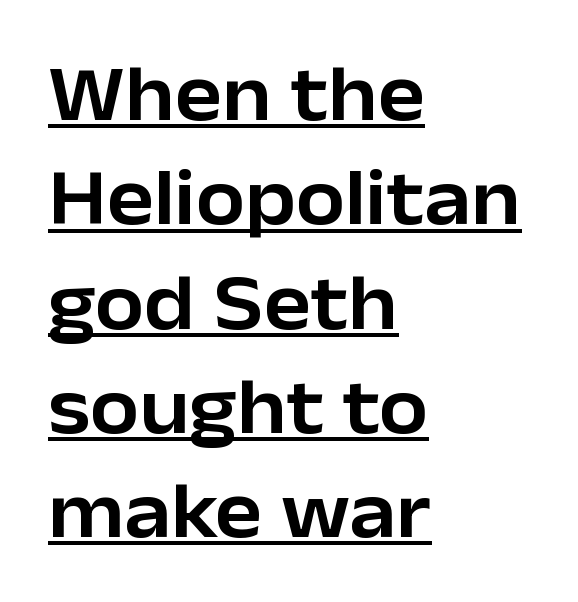
{"serif": "no", "italic": "no", "width": "normal", "stroke_contrast": "low", "x_height": "medium", "monospaced": "no", "underline": "yes", "align": "left", "line_spacing": "normal", "line_spacing_ratio": 1.32, "letter_spacing": "normal", "letter_spacing_em": 0.0, "glyph_px": 79}
